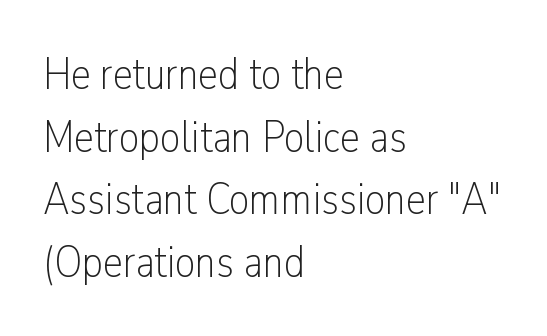
Q: Is the text bold? A: No.
Q: Is the text italic (slanted)? A: No, it is upright.
Q: Is the typeface a serif or a sans-serif typeface? A: Sans-serif.
Q: Is the text underlined? A: No.
Q: How is the paragraph aligned? A: Left-aligned.
Q: Is the spacing between letters normal or unusually wide? A: Normal.
Q: Is the spacing between lines tight, normal or loose? A: Normal.
Q: Width (condensed, normal, or wide)? A: Condensed.
Q: Stroke contrast? A: Low.
Q: x-height? A: Medium.
Q: Monospaced? A: No.
